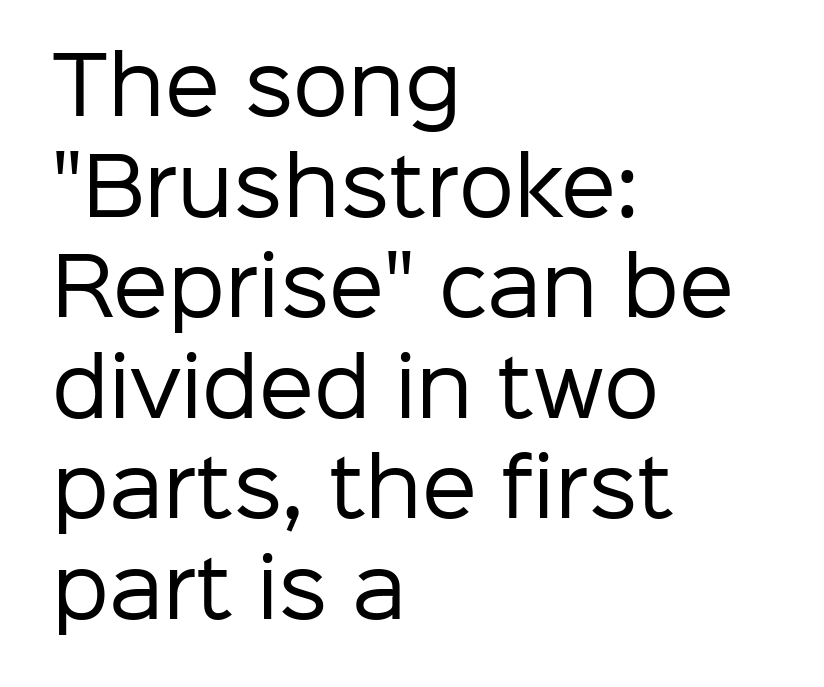
The image shows 78 px regular-weight sans-serif type, upright; set left-aligned, normal line spacing (1.29x), normal letter spacing, not underlined; low stroke contrast and a medium x-height.
